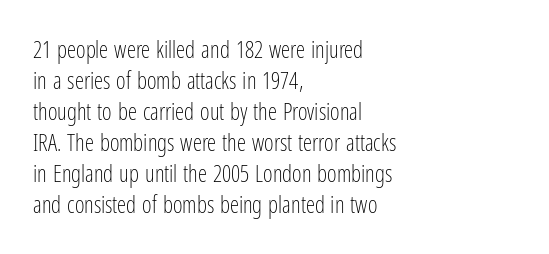
Posture: upright roman. The ragged edge is on the right, which tells us the setting is flush left. Reading down the column, the eye jumps a familiar distance to each next line. The specimen omits any rule beneath the text block's lines. The face looks like a standard text weight, possibly lighter.
